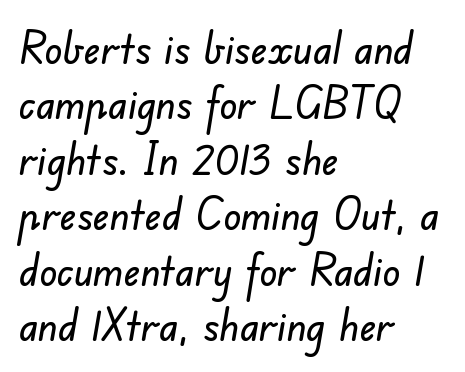
Q: Is the typeface a serif or a sans-serif typeface? A: Sans-serif.
Q: Is the text underlined? A: No.
Q: How is the paragraph aligned? A: Left-aligned.
Q: Is the spacing between letters normal or unusually wide? A: Normal.
Q: Is the spacing between lines tight, normal or loose? A: Normal.
Q: Width (condensed, normal, or wide)? A: Normal.
Q: Stroke contrast? A: Low.
Q: x-height? A: Small.
Q: Monospaced? A: No.
